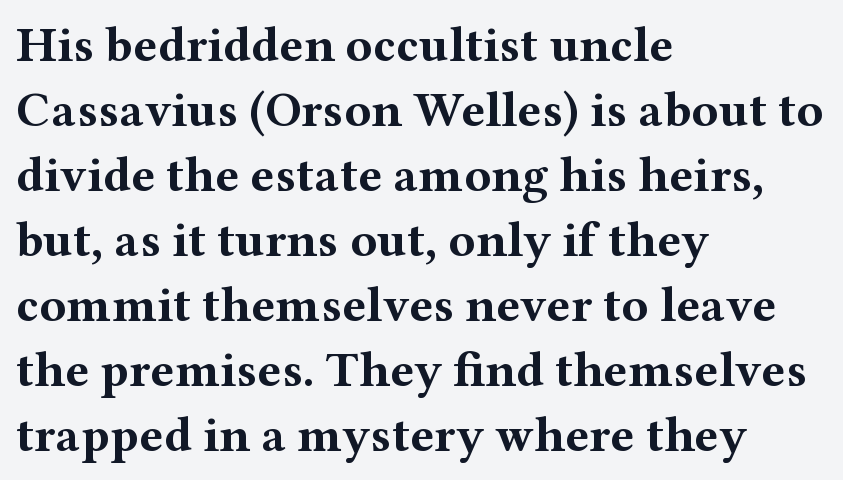
{"serif": "yes", "italic": "no", "bold": "yes", "weight": "bold", "width": "wide", "stroke_contrast": "medium", "x_height": "medium", "monospaced": "no", "underline": "no", "align": "left", "line_spacing": "normal", "line_spacing_ratio": 1.3, "letter_spacing": "normal", "letter_spacing_em": 0.0, "glyph_px": 50}
